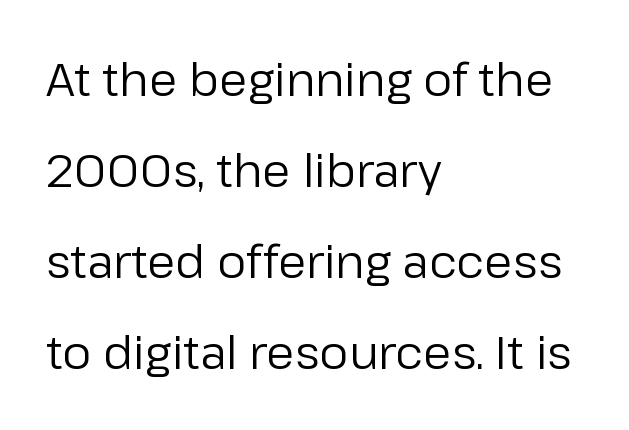
Q: Is the text bold? A: No.
Q: Is the text italic (slanted)? A: No, it is upright.
Q: Is the typeface a serif or a sans-serif typeface? A: Sans-serif.
Q: Is the text underlined? A: No.
Q: How is the paragraph aligned? A: Left-aligned.
Q: Is the spacing between letters normal or unusually wide? A: Normal.
Q: Is the spacing between lines tight, normal or loose? A: Loose.
Q: Width (condensed, normal, or wide)? A: Normal.
Q: Stroke contrast? A: Low.
Q: x-height? A: Medium.
Q: Monospaced? A: No.
